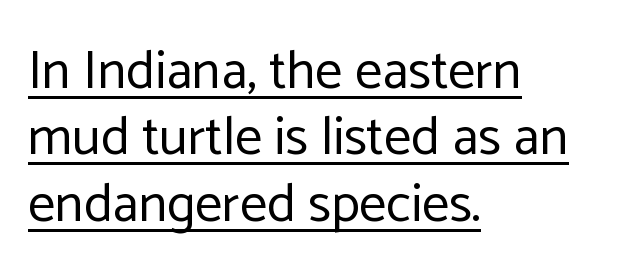
Q: Is the text bold? A: No.
Q: Is the text italic (slanted)? A: No, it is upright.
Q: Is the typeface a serif or a sans-serif typeface? A: Sans-serif.
Q: Is the text underlined? A: Yes.
Q: How is the paragraph aligned? A: Left-aligned.
Q: Is the spacing between letters normal or unusually wide? A: Normal.
Q: Width (condensed, normal, or wide)? A: Normal.
Q: Stroke contrast? A: Low.
Q: x-height? A: Medium.
Q: Monospaced? A: No.
